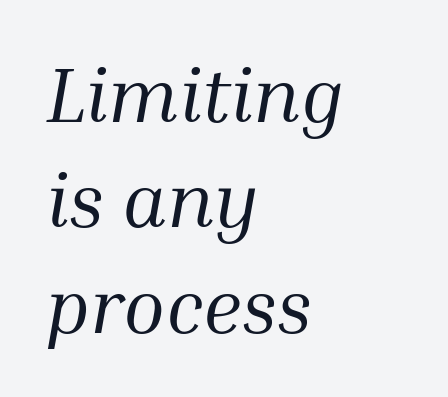
Compared with a centered layout, this one pins lines to the left instead. How would I describe the line gaps? Plain and ordinary. Stems here are at most as thick as an everyday book face. To sum up the face: it has serifs. Words float on clear page, feet unadorned. The tracking reads as untouched default to a designer's eye.
